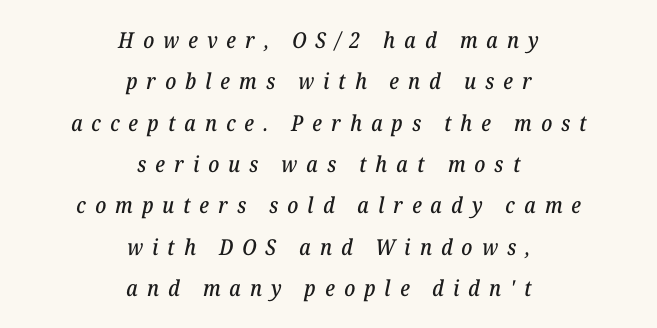
The image shows 22 px text type, italic (leaning right); set centered, line spacing 1.88x, unusually wide letter spacing (+0.41 em), not underlined.
